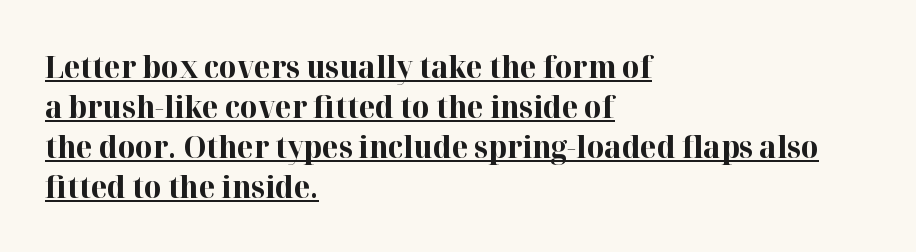
The leading is moderate, giving the passage an even texture. The glyphs in this specimen are seriffed. The lines are quadded left. Characters follow at the spacing the type designer built in. This is underlined copy, the kind a proofreader might mark for attention.
